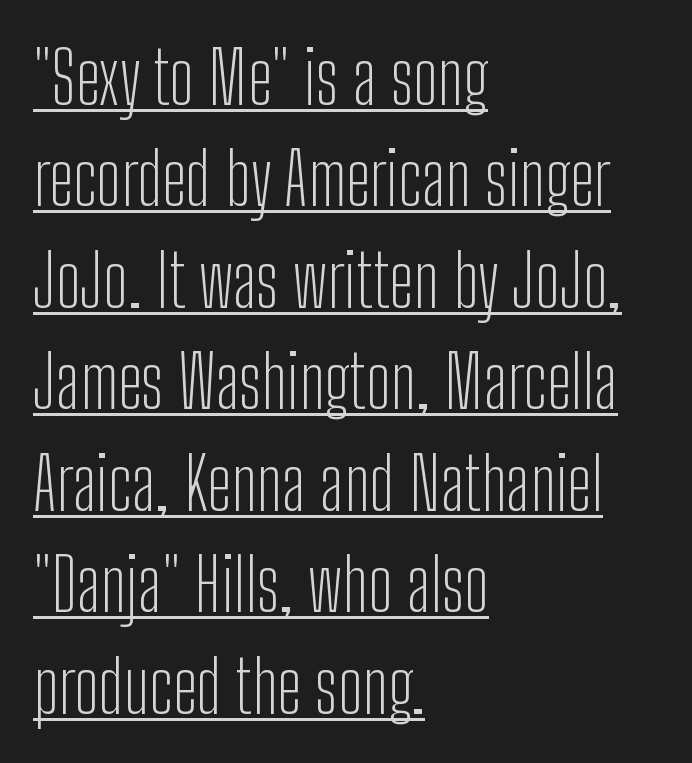
Q: Is the text bold? A: No.
Q: Is the text italic (slanted)? A: No, it is upright.
Q: Is the typeface a serif or a sans-serif typeface? A: Sans-serif.
Q: Is the text underlined? A: Yes.
Q: How is the paragraph aligned? A: Left-aligned.
Q: Is the spacing between letters normal or unusually wide? A: Normal.
Q: Is the spacing between lines tight, normal or loose? A: Normal.
Q: Width (condensed, normal, or wide)? A: Condensed.
Q: Stroke contrast? A: Low.
Q: x-height? A: Medium.
Q: Monospaced? A: No.
